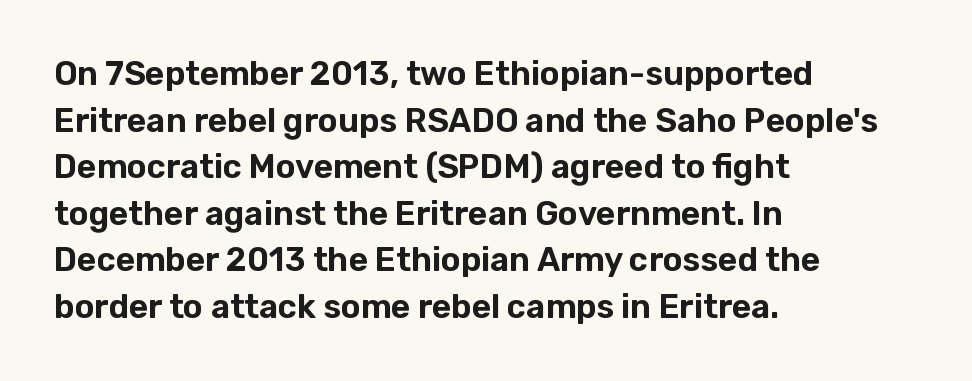
Q: Is the text italic (slanted)? A: No, it is upright.
Q: Is the typeface a serif or a sans-serif typeface? A: Sans-serif.
Q: Is the text underlined? A: No.
Q: How is the paragraph aligned? A: Left-aligned.
Q: Is the spacing between letters normal or unusually wide? A: Normal.
Q: Is the spacing between lines tight, normal or loose? A: Normal.
Q: Width (condensed, normal, or wide)? A: Normal.
Q: Stroke contrast? A: Low.
Q: x-height? A: Medium.
Q: Monospaced? A: No.
